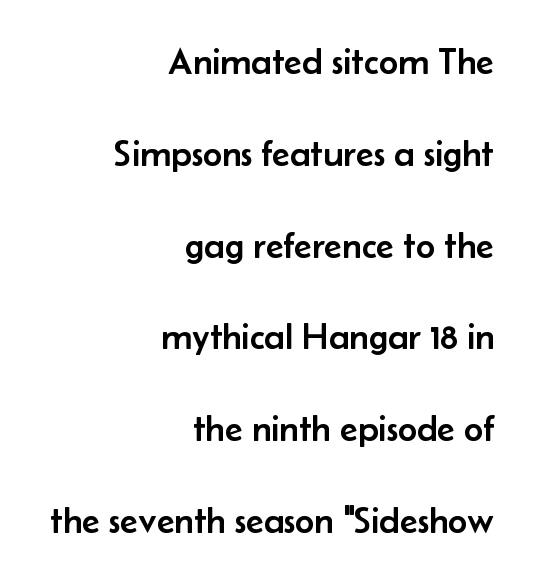
{"serif": "no", "italic": "no", "width": "normal", "stroke_contrast": "low", "x_height": "small", "monospaced": "no", "underline": "no", "align": "right", "line_spacing": "loose", "line_spacing_ratio": 2.48, "letter_spacing": "normal", "letter_spacing_em": 0.0, "glyph_px": 37}
